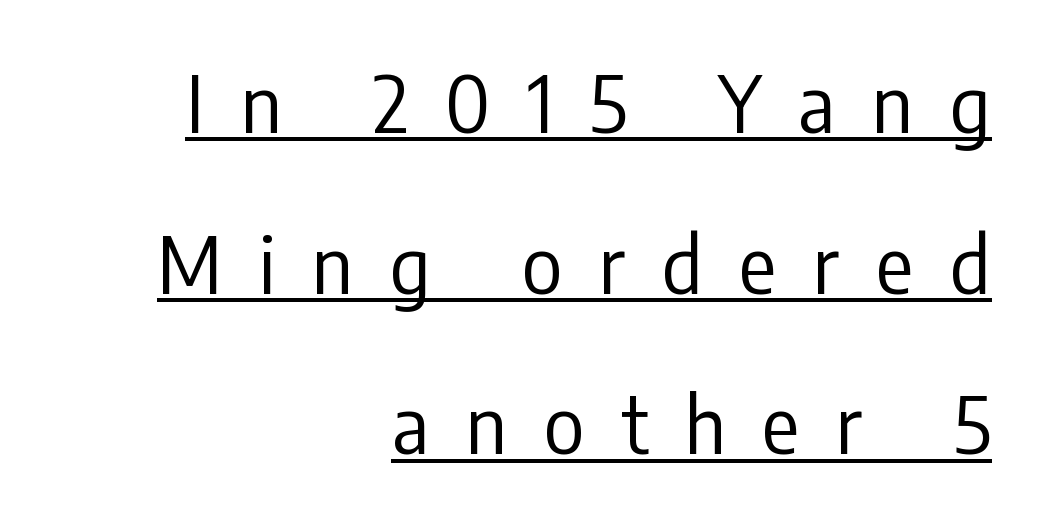
The image shows 78 px regular-weight, condensed sans-serif type, upright; set right-aligned, loose line spacing (2.06x), unusually wide letter spacing (+0.47 em), underlined; low stroke contrast and a medium x-height.
